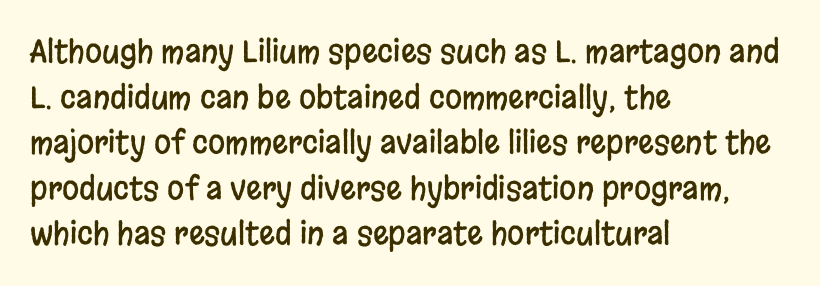
Stroke terminals: plain, sans-serif. The text block is weighted toward the left margin, trailing off unevenly rightward. If you drew a line through each stem, it would be perfectly vertical. Descender tails drop into unmarked territory. What stands out about the letter spacing? Nothing — it is the standard amount.
